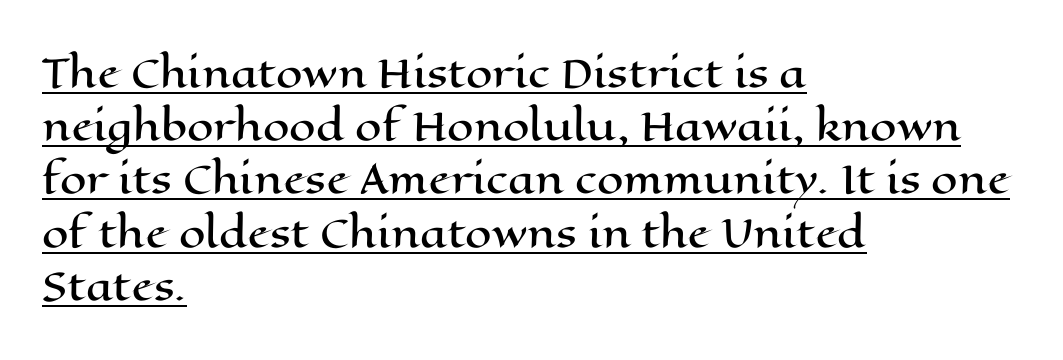
Q: Is the text italic (slanted)? A: No, it is upright.
Q: Is the text underlined? A: Yes.
Q: How is the paragraph aligned? A: Left-aligned.
Q: Is the spacing between letters normal or unusually wide? A: Normal.
Q: Is the spacing between lines tight, normal or loose? A: Normal.
Q: Width (condensed, normal, or wide)? A: Wide.
Q: Stroke contrast? A: High.
Q: x-height? A: Medium.
Q: Monospaced? A: No.
